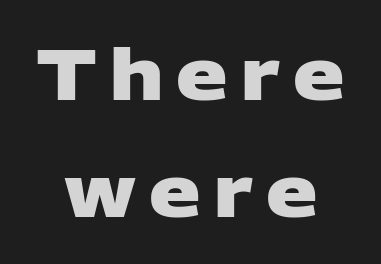
Pretty heavy lettering here — definitely bold. Classification — sans serif. The lines sit at an ordinary, default distance from one another. The passage shown is not underscored anywhere.
